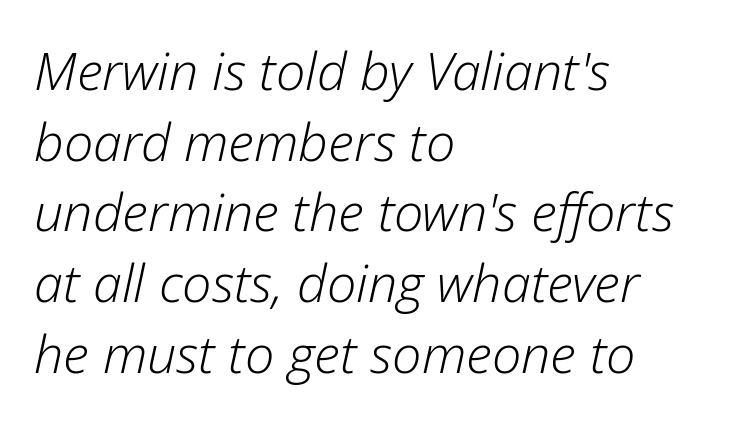
The image shows 52 px light type, italic (leaning right); set left-aligned, normal line spacing (1.36x), normal letter spacing, not underlined; low stroke contrast and a medium x-height.
